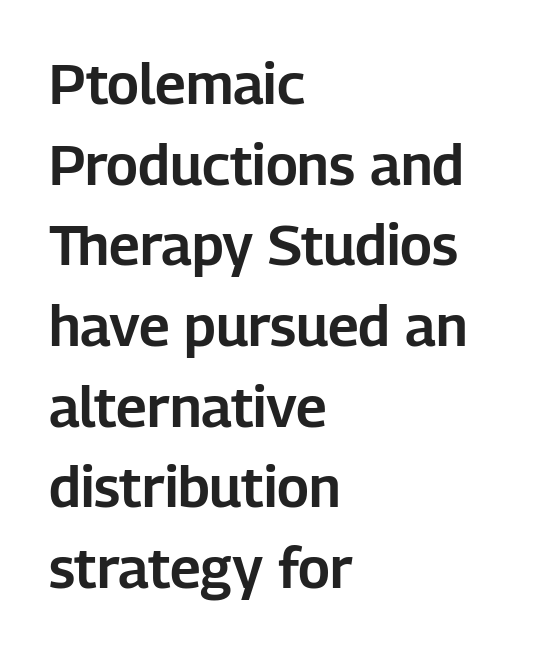
{"serif": "no", "italic": "no", "width": "normal", "stroke_contrast": "low", "x_height": "medium", "monospaced": "no", "underline": "no", "align": "left", "line_spacing": "normal", "line_spacing_ratio": 1.44, "letter_spacing": "normal", "letter_spacing_em": 0.0, "glyph_px": 56}
